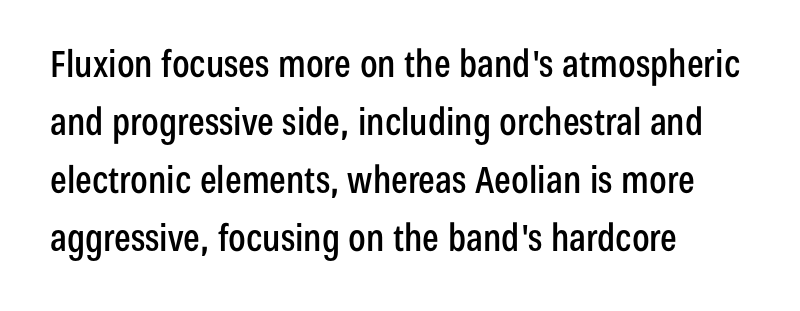
Students, note that the glyphs here touch the page at normal intervals. Varying glyph widths throughout — classic text-font behaviour. The specimen reads as upright at a glance. The rendering anchors every line to the left-hand side.
